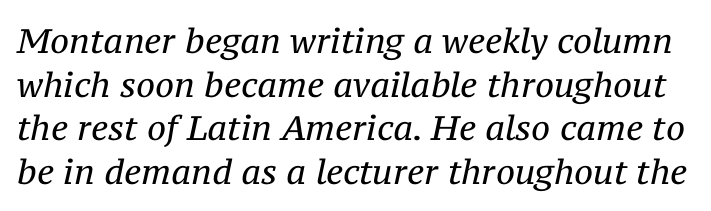
{"serif": "yes", "italic": "yes", "lean": "right", "slant_degrees": 12, "bold": "no", "weight": "regular", "width": "normal", "stroke_contrast": "medium", "x_height": "medium", "monospaced": "no", "underline": "no", "line_spacing": "normal", "line_spacing_ratio": 1.28, "letter_spacing": "normal", "letter_spacing_em": 0.0, "glyph_px": 34}
